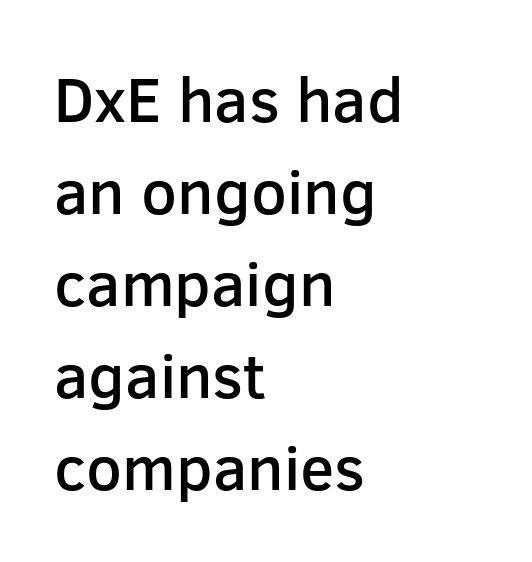
The image shows 63 px semibold sans-serif type, upright; set left-aligned, normal line spacing (1.46x), normal letter spacing, not underlined; low stroke contrast and a medium x-height.
